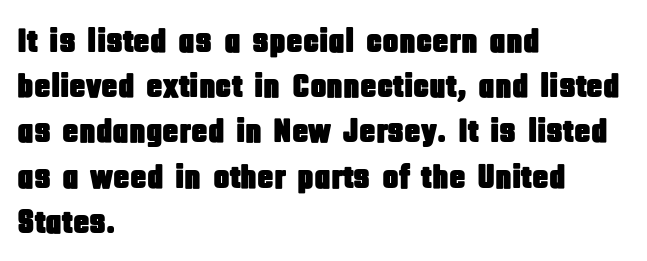
The image shows 34 px condensed sans-serif type, upright; set left-aligned, normal line spacing (1.33x), normal letter spacing, not underlined; low stroke contrast and a large x-height.
